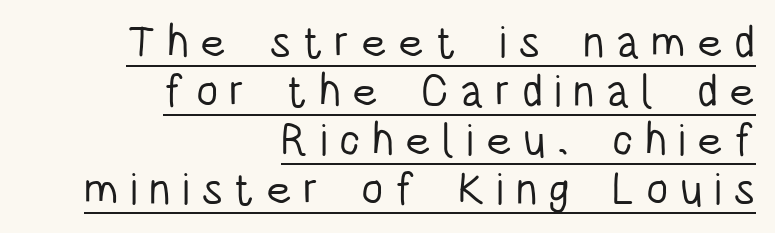
Stroke mass is kept to a normal reading level or below. Look at the tracking — it's clearly loosened, letters drifting apart. In designer terms, the underline attribute is active on this setting. Posture: upright roman.
